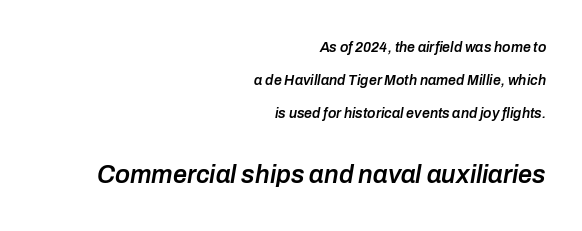
{"italic": "yes", "lean": "right", "slant_degrees": 10, "bold": "semi", "underline": "no", "align": "right", "line_spacing": "loose", "line_spacing_ratio": 2.36, "letter_spacing": "normal", "letter_spacing_em": 0.0, "larger_block": "second", "size_ratio": 1.79, "glyph_px": 25}
